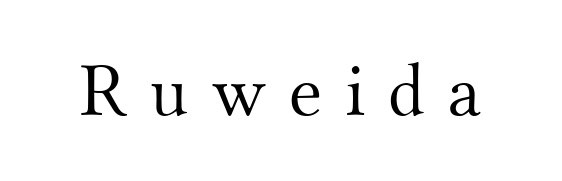
Q: Is the text bold? A: No.
Q: Is the text italic (slanted)? A: No, it is upright.
Q: Is the typeface a serif or a sans-serif typeface? A: Serif.
Q: Is the text underlined? A: No.
Q: Is the spacing between letters normal or unusually wide? A: Unusually wide.
Q: Width (condensed, normal, or wide)? A: Normal.
Q: Stroke contrast? A: Medium.
Q: x-height? A: Small.
Q: Monospaced? A: No.
